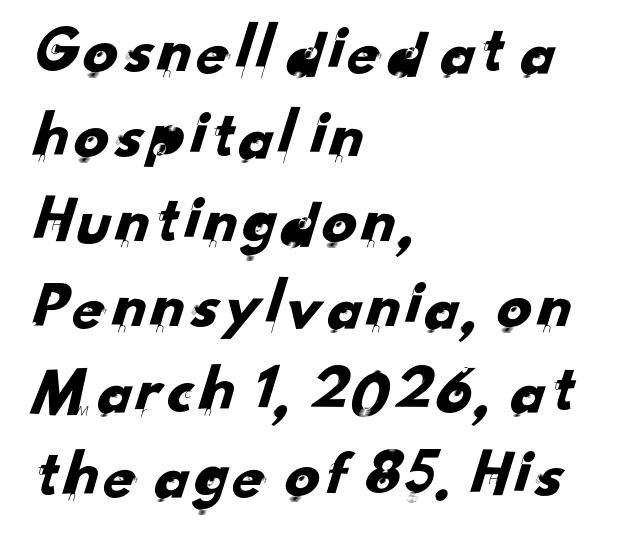
Q: Is the typeface a serif or a sans-serif typeface? A: Sans-serif.
Q: Is the text underlined? A: No.
Q: How is the paragraph aligned? A: Left-aligned.
Q: Is the spacing between letters normal or unusually wide? A: Normal.
Q: Width (condensed, normal, or wide)? A: Normal.
Q: Stroke contrast? A: Low.
Q: x-height? A: Small.
Q: Monospaced? A: No.
